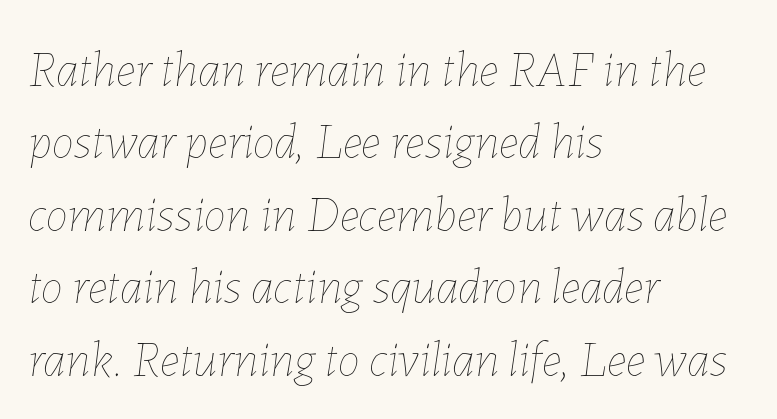
Q: Is the text bold? A: No.
Q: Is the text italic (slanted)? A: Yes, it leans right by about 7 degrees.
Q: Is the text underlined? A: No.
Q: How is the paragraph aligned? A: Left-aligned.
Q: Is the spacing between letters normal or unusually wide? A: Normal.
Q: Is the spacing between lines tight, normal or loose? A: Normal.
Q: Width (condensed, normal, or wide)? A: Normal.
Q: Stroke contrast? A: Low.
Q: x-height? A: Medium.
Q: Monospaced? A: No.
